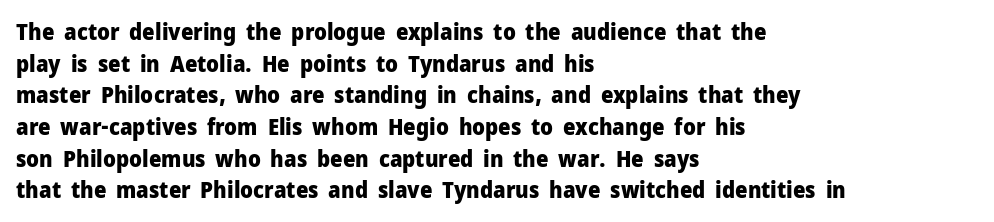
The image shows 22 px bold type, upright; set left-aligned, normal line spacing (1.44x), normal letter spacing, not underlined.
